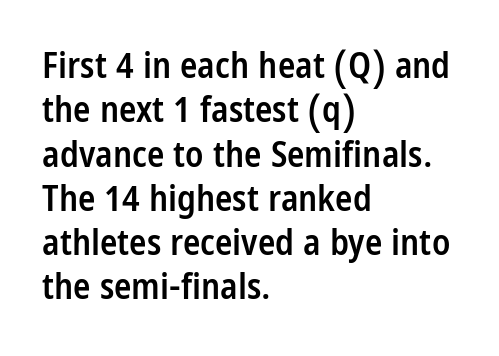
Q: Is the text bold? A: Semi-bold.
Q: Is the text italic (slanted)? A: No, it is upright.
Q: Is the typeface a serif or a sans-serif typeface? A: Sans-serif.
Q: Is the text underlined? A: No.
Q: How is the paragraph aligned? A: Left-aligned.
Q: Is the spacing between letters normal or unusually wide? A: Normal.
Q: Width (condensed, normal, or wide)? A: Condensed.
Q: Stroke contrast? A: Low.
Q: x-height? A: Large.
Q: Monospaced? A: No.
